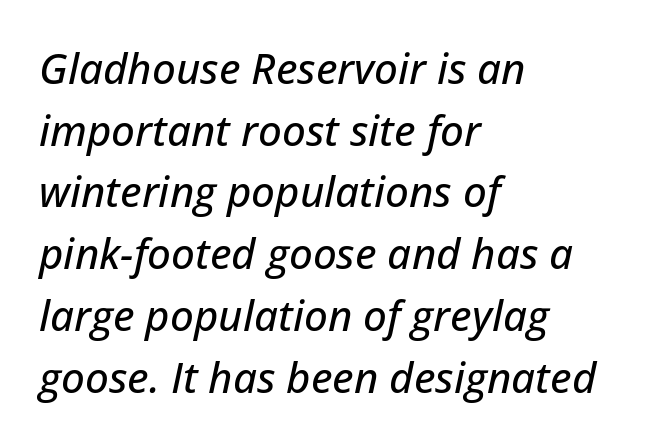
Q: Is the text italic (slanted)? A: Yes, it leans right by about 12 degrees.
Q: Is the text underlined? A: No.
Q: How is the paragraph aligned? A: Left-aligned.
Q: Is the spacing between letters normal or unusually wide? A: Normal.
Q: Is the spacing between lines tight, normal or loose? A: Normal.
Q: Width (condensed, normal, or wide)? A: Normal.
Q: Stroke contrast? A: Low.
Q: x-height? A: Medium.
Q: Monospaced? A: No.
